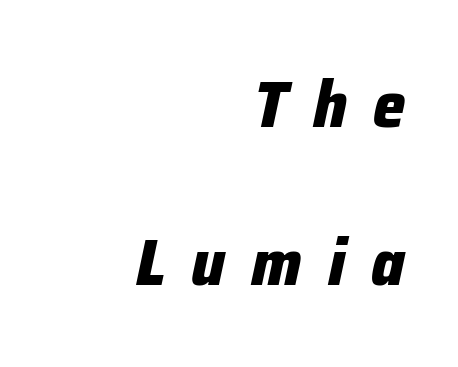
{"italic": "yes", "lean": "right", "slant_degrees": 12, "bold": "yes", "weight": "heavy", "width": "normal", "stroke_contrast": "low", "x_height": "medium", "monospaced": "no", "underline": "no", "align": "right", "line_spacing": "loose", "line_spacing_ratio": 2.43, "letter_spacing": "wide", "letter_spacing_em": 0.4, "glyph_px": 65}
